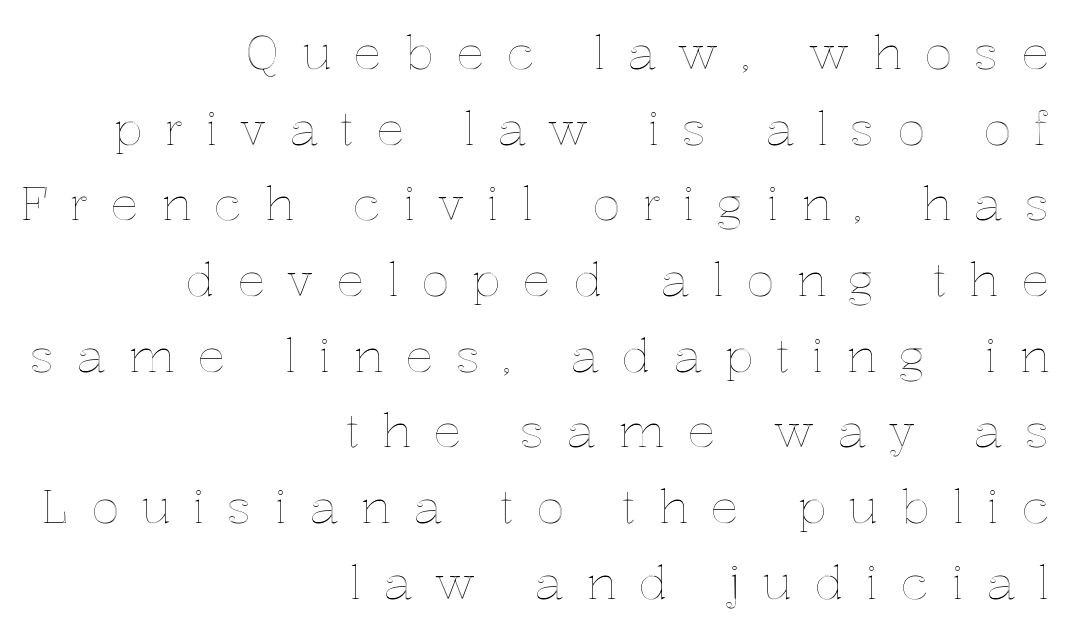
The passage shown is not underscored anywhere. This sample keeps an unexceptional amount of space between lines. These lines were composed using upright roman letters. Typeset ragged left — the right edge is the straight one. The letters are spread apart with noticeably loose tracking.
